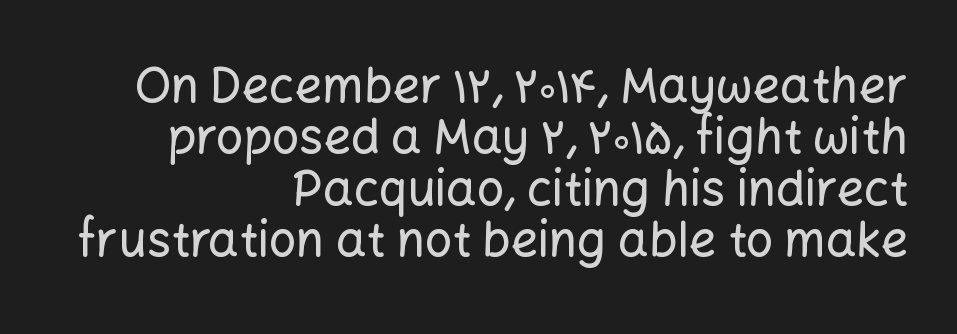
The image shows 48 px sans-serif type, upright; set right-aligned, tight line spacing (1.07x), normal letter spacing, not underlined; low stroke contrast and a medium x-height.
